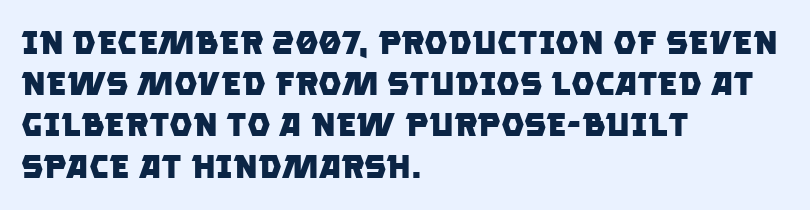
The letters sit at their default tracking, neither squeezed nor spread. Unmarked baselines from the first word to the last. Compared with an ordinary text face, these strokes are far heavier — a full bold. Casual observation: everything's shoved over to the left. These lines are rendered in a variable-pitch font. The typeface chosen for these lines omits serifs.
